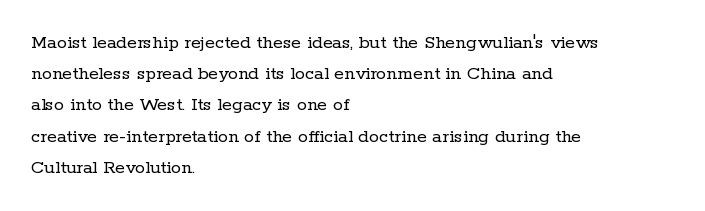
The image shows 20 px text type, upright; set left-aligned, normal line spacing (1.56x), normal letter spacing, not underlined.
